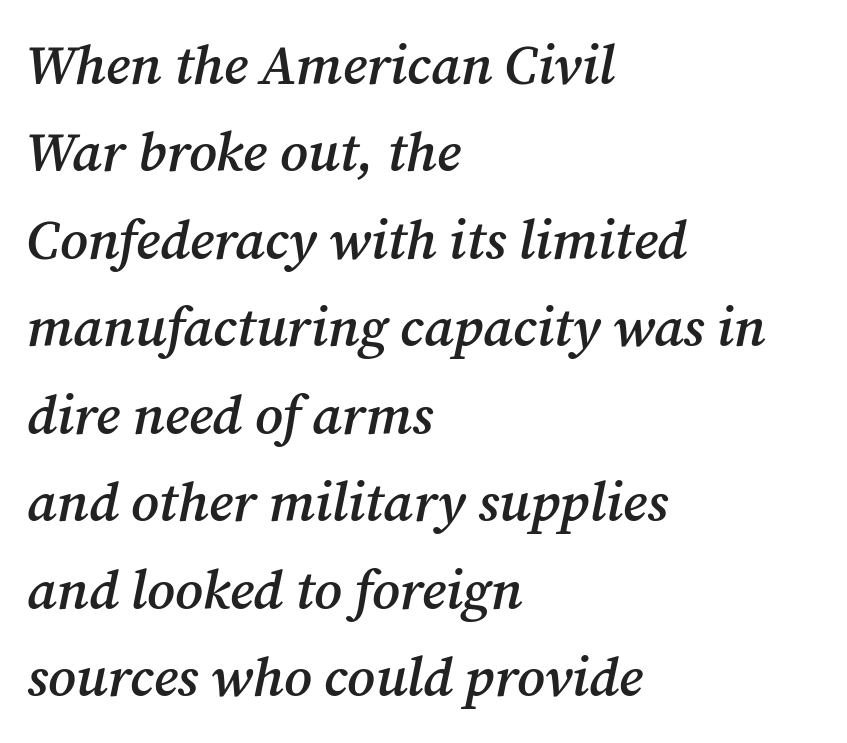
{"serif": "yes", "italic": "yes", "lean": "right", "slant_degrees": 12, "bold": "semi", "weight": "semibold", "width": "normal", "stroke_contrast": "medium", "x_height": "medium", "monospaced": "no", "underline": "no", "align": "left", "line_spacing": "normal", "line_spacing_ratio": 1.59, "letter_spacing": "normal", "letter_spacing_em": 0.0, "glyph_px": 55}
